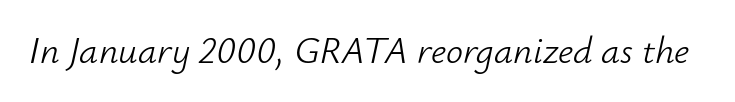
The image shows 38 px light type, italic (leaning right); set normal letter spacing, not underlined; low stroke contrast and a small x-height.
